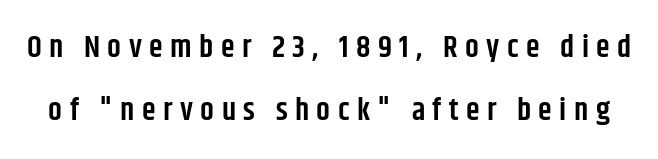
{"serif": "no", "italic": "no", "bold": "semi", "weight": "semibold", "width": "condensed", "stroke_contrast": "low", "x_height": "large", "monospaced": "no", "underline": "no", "line_spacing": "loose", "line_spacing_ratio": 2.03, "letter_spacing": "wide", "letter_spacing_em": 0.24, "glyph_px": 31}
